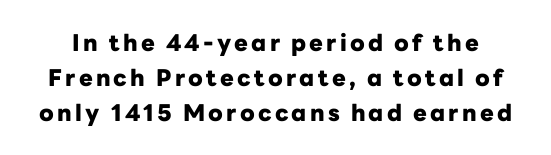
Q: Is the text bold? A: Yes.
Q: Is the text italic (slanted)? A: No, it is upright.
Q: Is the text underlined? A: No.
Q: Is the spacing between lines tight, normal or loose? A: Normal.
